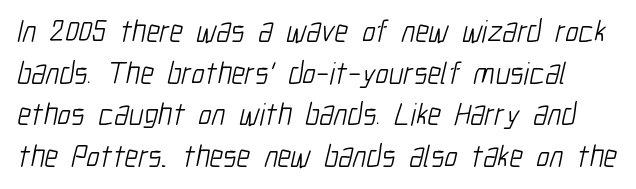
{"serif": "no", "bold": "no", "weight": "light", "width": "condensed", "stroke_contrast": "low", "x_height": "medium", "monospaced": "no", "underline": "no", "line_spacing": "normal", "line_spacing_ratio": 1.34, "letter_spacing": "normal", "letter_spacing_em": 0.0, "glyph_px": 31}
